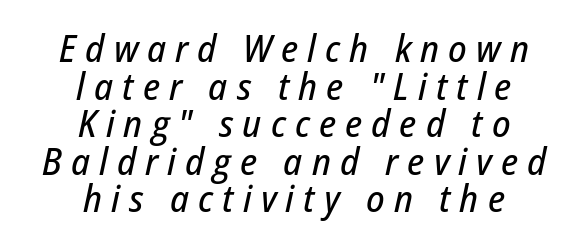
{"italic": "yes", "lean": "right", "slant_degrees": 12, "width": "condensed", "stroke_contrast": "low", "x_height": "medium", "monospaced": "no", "underline": "no", "align": "center", "line_spacing": "tight", "line_spacing_ratio": 0.99, "letter_spacing": "wide", "letter_spacing_em": 0.24, "glyph_px": 38}
